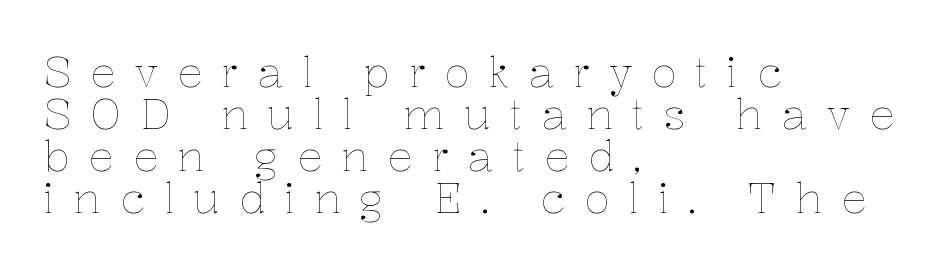
{"italic": "no", "bold": "no", "weight": "thin", "width": "normal", "stroke_contrast": "low", "x_height": "medium", "monospaced": "no", "underline": "no", "align": "left", "line_spacing": "tight", "line_spacing_ratio": 1.0, "letter_spacing": "wide", "letter_spacing_em": 0.45, "glyph_px": 42}
